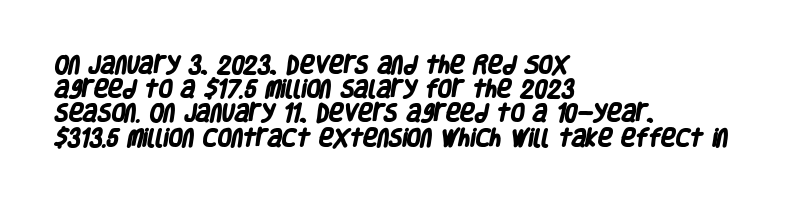
The image shows 20 px bold type; set left-aligned, line spacing 1.21x, normal letter spacing, not underlined.
